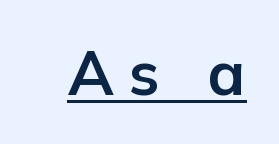
The letters stand upright; this is a roman face. Is the letter spacing exaggerated? Yes — the characters are pushed far apart. Caption: bold face, heavy strokes. You can see a thin bar hugging the bottom of the glyphs. The designer went with a sans here, leaving each stem footless. Looks like regular typesetting: each glyph gets only the width it needs.
